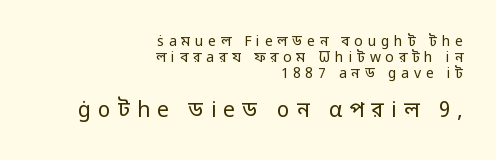
{"italic": "no", "bold": "no", "underline": "no", "align": "right", "line_spacing": "tight", "line_spacing_ratio": 1.13, "letter_spacing": "wide", "letter_spacing_em": 0.34, "larger_block": "second", "size_ratio": 1.5, "glyph_px": 21}
